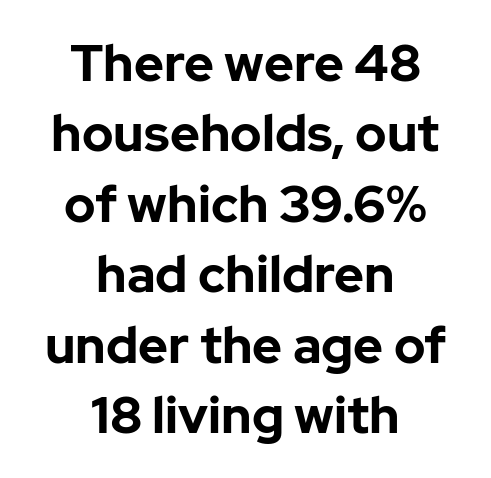
The letters stand straight up with perfectly vertical stems. Quick note: underline off. The passage shown is typed in a proportional face where columns would drift. The lines are quadded center. Leading matches the norm, producing a regular column. Here the glyphs are tracked normally, forming tight word shapes.
